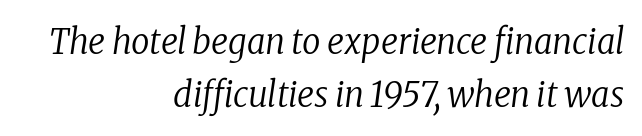
Summary of weight: not heavy and not bold. To sum up the face: it has serifs. Rule under the text: the space is simply empty. This block has exactly the height ordinary leading produces. The rendering uses natural spacing where letterforms have individual widths. Where is the straight margin? On the right.
